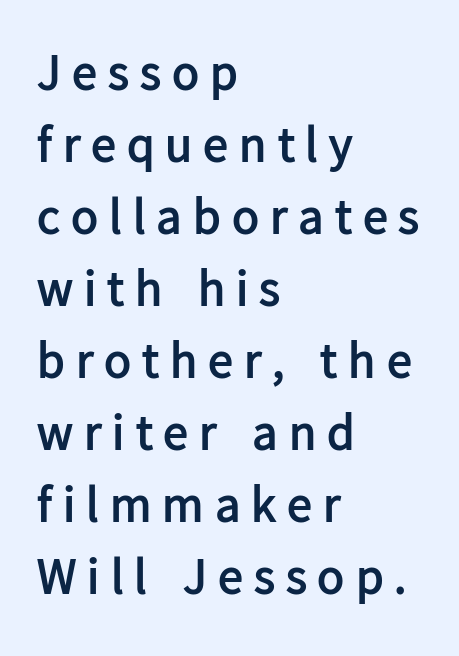
The image shows 50 px semibold sans-serif type, upright; set left-aligned, normal line spacing (1.44x), unusually wide letter spacing (+0.22 em), not underlined; low stroke contrast and a medium x-height.
